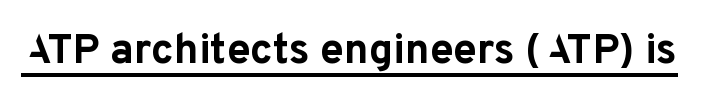
{"serif": "no", "italic": "no", "bold": "yes", "weight": "bold", "width": "normal", "stroke_contrast": "low", "x_height": "medium", "monospaced": "no", "underline": "yes", "letter_spacing": "normal", "letter_spacing_em": 0.0, "glyph_px": 42}
